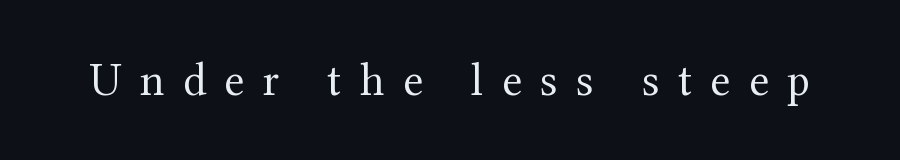
{"serif": "yes", "italic": "no", "bold": "no", "weight": "regular", "width": "normal", "stroke_contrast": "medium", "x_height": "medium", "monospaced": "no", "underline": "no", "letter_spacing": "wide", "letter_spacing_em": 0.39, "glyph_px": 47}
